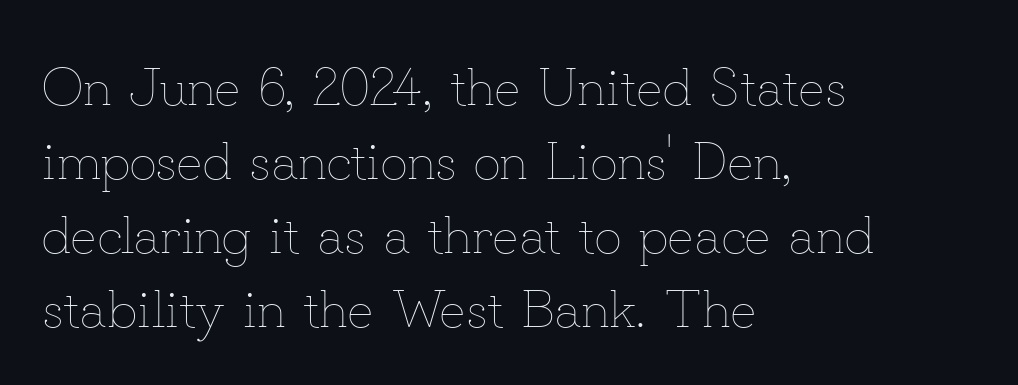
{"italic": "no", "bold": "no", "weight": "thin", "width": "normal", "stroke_contrast": "low", "x_height": "small", "monospaced": "no", "underline": "no", "align": "left", "line_spacing": "normal", "line_spacing_ratio": 1.37, "letter_spacing": "normal", "letter_spacing_em": 0.0, "glyph_px": 54}
